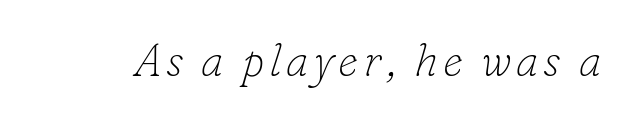
Q: Is the text bold? A: No.
Q: Is the text italic (slanted)? A: Yes, it leans right by about 16 degrees.
Q: Is the typeface a serif or a sans-serif typeface? A: Serif.
Q: Is the text underlined? A: No.
Q: Width (condensed, normal, or wide)? A: Normal.
Q: Stroke contrast? A: Low.
Q: x-height? A: Small.
Q: Monospaced? A: No.
